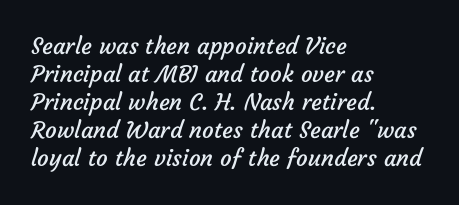
Q: Is the text bold? A: No.
Q: Is the text underlined? A: No.
Q: How is the paragraph aligned? A: Left-aligned.
Q: Is the spacing between letters normal or unusually wide? A: Normal.
